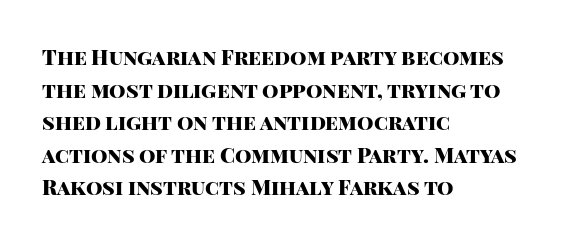
The image shows 21 px bold type, upright; set left-aligned, normal line spacing (1.55x), normal letter spacing, not underlined.
